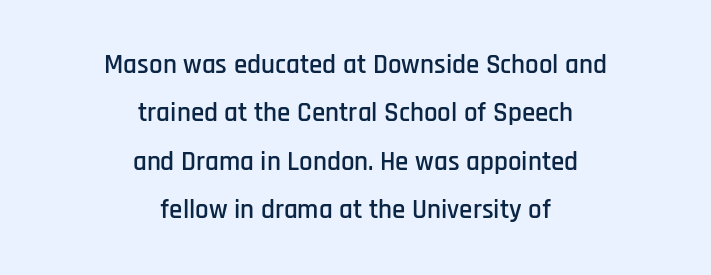
Q: Is the text italic (slanted)? A: No, it is upright.
Q: Is the text underlined? A: No.
Q: How is the paragraph aligned? A: Centered.
Q: Is the spacing between letters normal or unusually wide? A: Normal.
